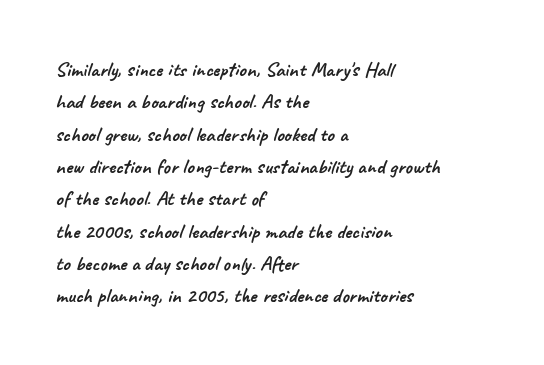
{"underline": "no", "align": "left", "line_spacing": "normal", "line_spacing_ratio": 1.54, "letter_spacing": "normal", "letter_spacing_em": 0.0, "glyph_px": 21}
